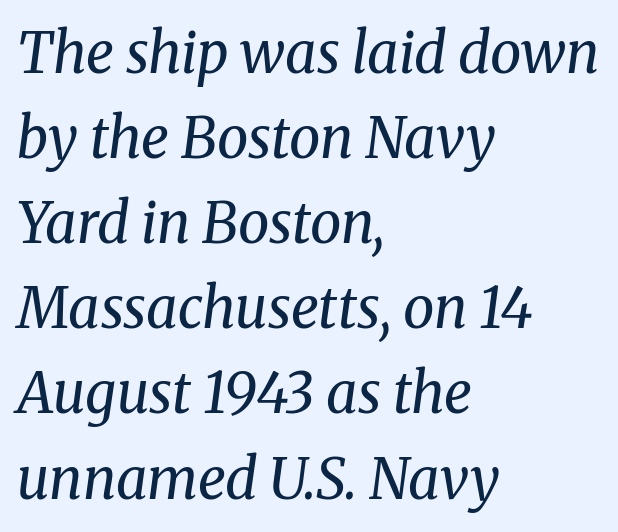
The image shows 56 px regular-weight serif type, italic (leaning right); set left-aligned, normal line spacing (1.52x), normal letter spacing, not underlined; medium stroke contrast and a medium x-height.
